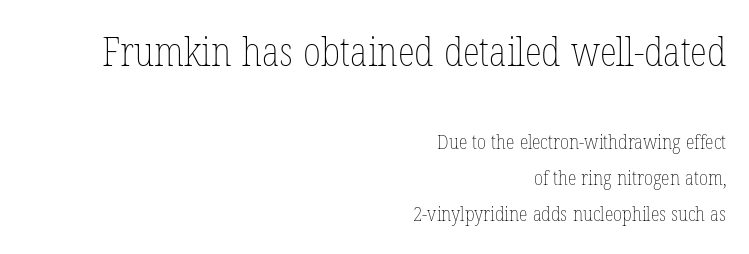
{"italic": "no", "bold": "no", "weight": "thin", "width": "condensed", "stroke_contrast": "low", "x_height": "medium", "monospaced": "no", "underline": "no", "align": "right", "line_spacing_ratio": 1.8, "letter_spacing": "normal", "letter_spacing_em": 0.0, "larger_block": "first", "size_ratio": 2.0, "glyph_px": 40}
